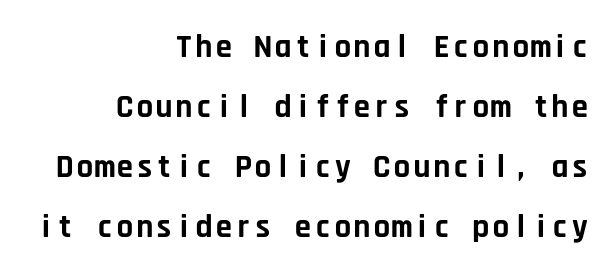
The image shows 33 px bold sans-serif type, upright, monospaced; set right-aligned, line spacing 1.82x, normal letter spacing, not underlined; low stroke contrast and a large x-height.
